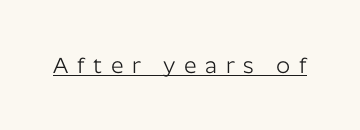
A typesetter would mark this as roman, not italic. Looks like someone drew a line under every word here. Weight class: somewhere from thin through regular. Loose tracking; the words dissolve into strings of separated letters.
